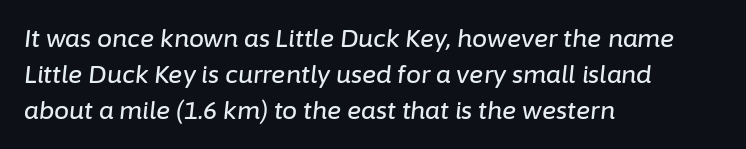
{"italic": "yes", "lean": "right", "slant_degrees": 6, "underline": "no", "align": "left", "line_spacing": "normal", "line_spacing_ratio": 1.49, "letter_spacing": "normal", "letter_spacing_em": 0.0, "glyph_px": 24}
